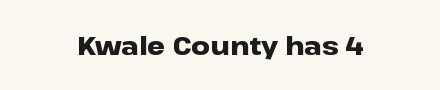
The strokes are fattened all the way to bold. When letters stand straight like this, we call the style roman or upright. Where is the straight margin? There isn't one; the lines are centered. Look at the tracking — it's just the regular setting, nothing added. The foot of each line stays bare and open.
